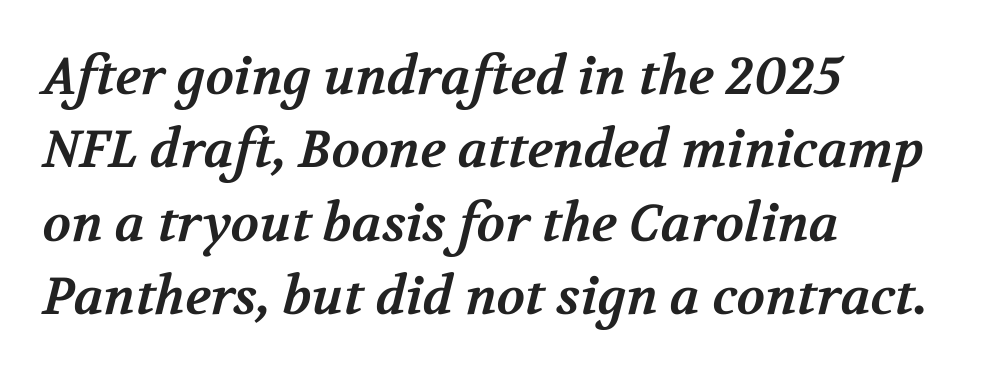
Q: Is the text bold? A: Yes.
Q: Is the typeface a serif or a sans-serif typeface? A: Serif.
Q: Is the text underlined? A: No.
Q: How is the paragraph aligned? A: Left-aligned.
Q: Is the spacing between letters normal or unusually wide? A: Normal.
Q: Is the spacing between lines tight, normal or loose? A: Normal.
Q: Width (condensed, normal, or wide)? A: Normal.
Q: Stroke contrast? A: Medium.
Q: x-height? A: Medium.
Q: Monospaced? A: No.
